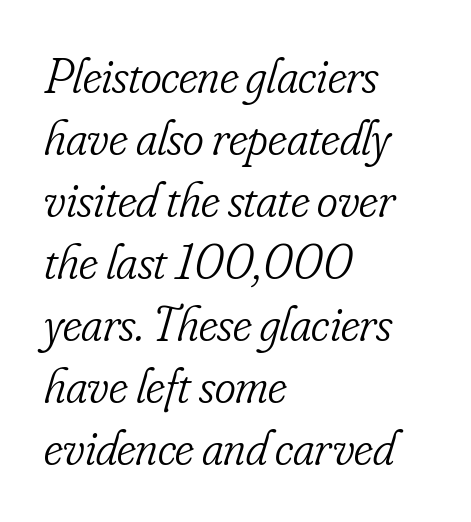
{"serif": "yes", "italic": "yes", "lean": "right", "slant_degrees": 16, "bold": "no", "weight": "light", "width": "condensed", "stroke_contrast": "low", "x_height": "small", "monospaced": "no", "underline": "no", "align": "left", "line_spacing_ratio": 1.24, "letter_spacing": "normal", "letter_spacing_em": 0.0, "glyph_px": 50}
